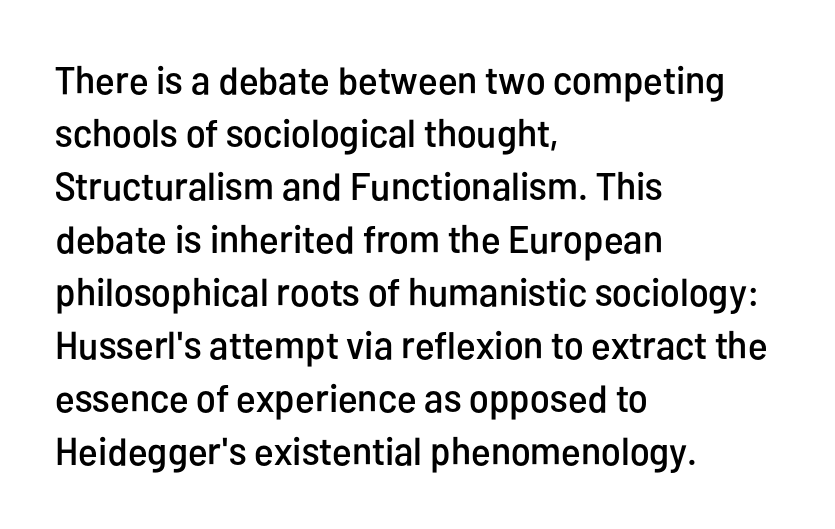
{"serif": "no", "italic": "no", "width": "condensed", "stroke_contrast": "low", "x_height": "medium", "monospaced": "no", "underline": "no", "align": "left", "line_spacing": "normal", "line_spacing_ratio": 1.36, "letter_spacing": "normal", "letter_spacing_em": 0.0, "glyph_px": 39}
